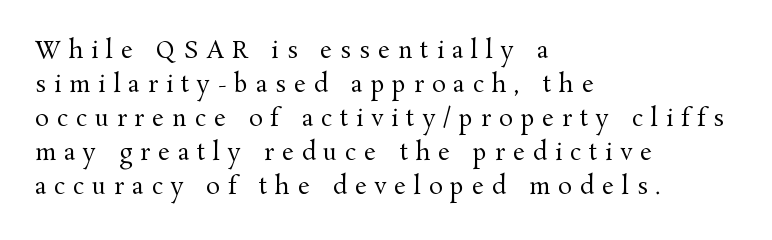
One glance says typical: line gaps are just what's usual. Italic: no, the glyphs are upright roman. The space beneath each line is pristine and unruled. Each line starts at the same left margin while the right side varies. Caption: expanded tracking, letters set apart. The letterforms sit at book weight or below.
